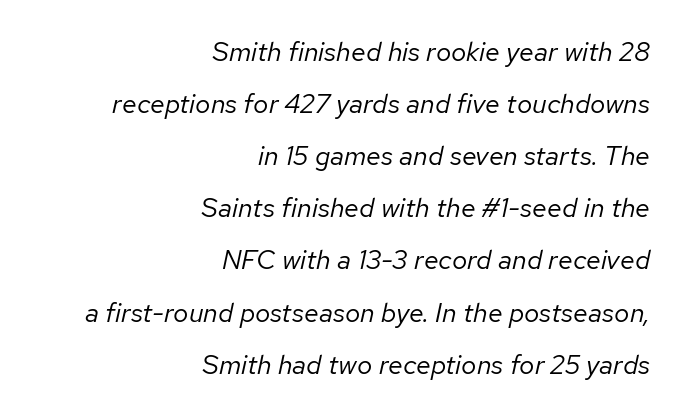
Teacher's note: observe the even right margin — that is flush-right alignment. The tracking reads as untouched default to a designer's eye. No extra ink here — the face is not bold. Compared with ordinary roman type, these characters are visibly tilted. A great deal of white space separates one row of letters from the next. The area under the type is left untouched.
